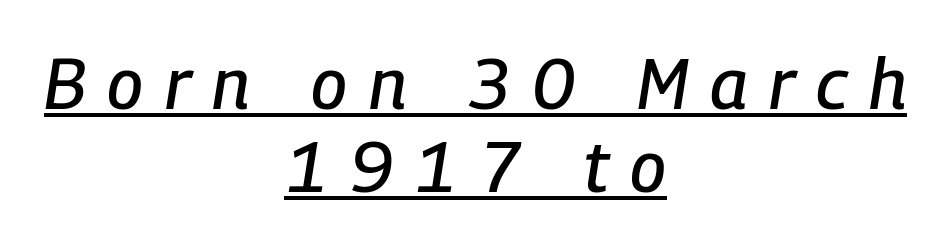
Q: Is the text italic (slanted)? A: Yes, it leans right by about 9 degrees.
Q: Is the text underlined? A: Yes.
Q: How is the paragraph aligned? A: Centered.
Q: Is the spacing between letters normal or unusually wide? A: Unusually wide.
Q: Width (condensed, normal, or wide)? A: Condensed.
Q: Stroke contrast? A: Low.
Q: x-height? A: Medium.
Q: Monospaced? A: No.
